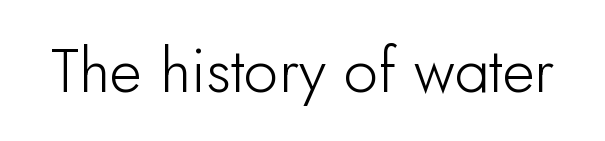
The image shows 62 px sans-serif type, upright; set normal letter spacing, not underlined; low stroke contrast and a small x-height.
